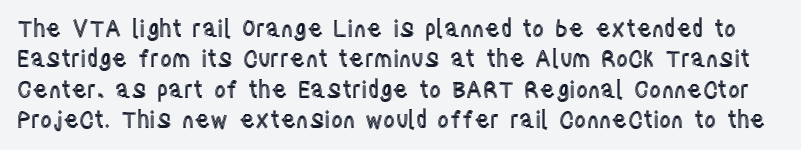
Short note: letters normally spaced. Nobody drew a line under any word here. Posture: vertical. A typesetter would call this leading conventional body-copy spacing.
